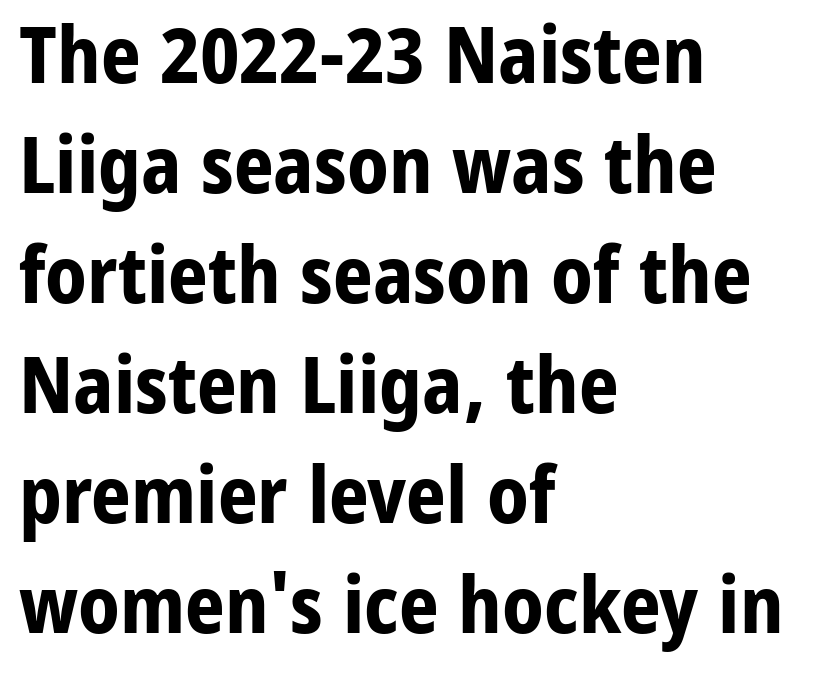
Q: Is the text bold? A: Yes.
Q: Is the text italic (slanted)? A: No, it is upright.
Q: Is the typeface a serif or a sans-serif typeface? A: Sans-serif.
Q: Is the text underlined? A: No.
Q: How is the paragraph aligned? A: Left-aligned.
Q: Is the spacing between letters normal or unusually wide? A: Normal.
Q: Is the spacing between lines tight, normal or loose? A: Normal.
Q: Width (condensed, normal, or wide)? A: Normal.
Q: Stroke contrast? A: Low.
Q: x-height? A: Medium.
Q: Monospaced? A: No.
